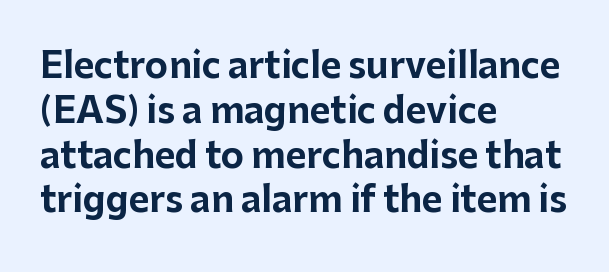
The image shows 35 px bold sans-serif type, upright; set left-aligned, normal line spacing (1.28x), normal letter spacing, not underlined; low stroke contrast and a medium x-height.
